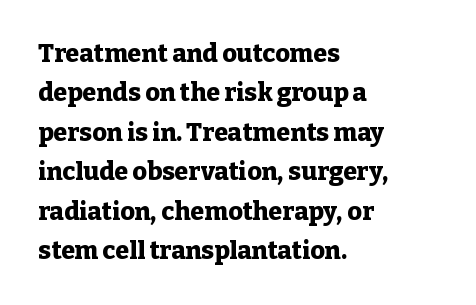
Q: Is the text bold? A: Yes.
Q: Is the text italic (slanted)? A: No, it is upright.
Q: Is the text underlined? A: No.
Q: How is the paragraph aligned? A: Left-aligned.
Q: Is the spacing between letters normal or unusually wide? A: Normal.
Q: Is the spacing between lines tight, normal or loose? A: Normal.
